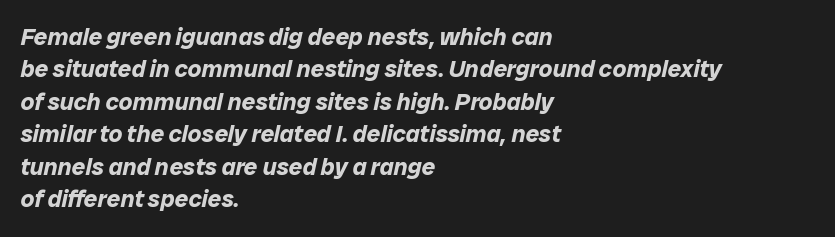
The image shows 24 px bold type, italic (leaning right); set left-aligned, normal line spacing (1.35x), normal letter spacing, not underlined.
